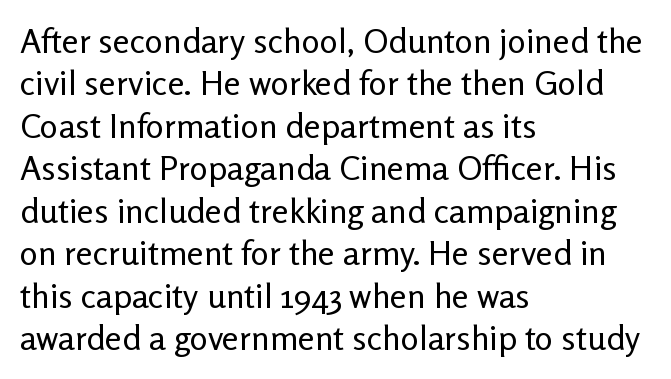
Looks like regular typesetting: each glyph gets only the width it needs. The designer went with a sans here, leaving each stem footless. In CSS terms this would be text-align: left. Check the space under the baseline: it is left empty. The specimen reads as upright at a glance.
